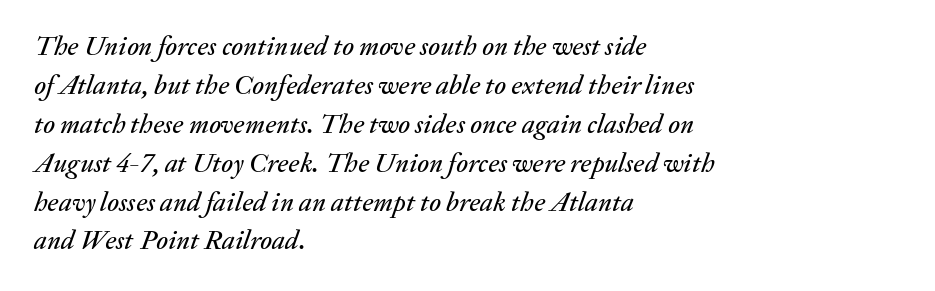
A classic flush-left, rag-right setting is used for this passage. Is the letter spacing exaggerated? No — it looks like the ordinary default. Regular leading. Underline: absent.
